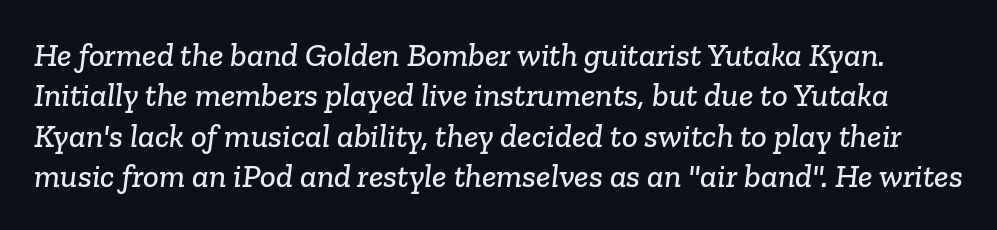
Descender tails drop into unmarked territory. Spacing verdict: proportional, widths tailored to each character. Font category for this specimen: serif. Between one letter and the next there's only the usual sliver of space.
